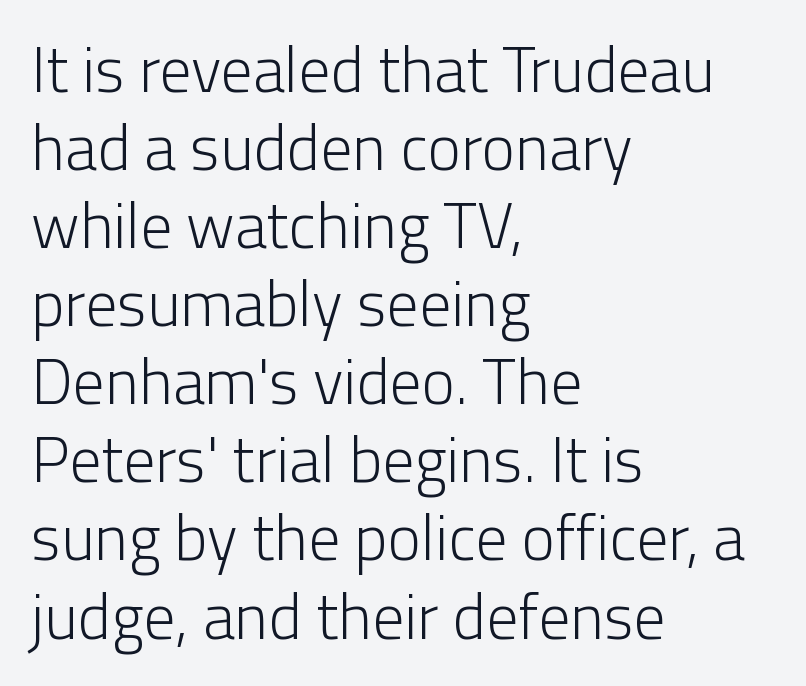
{"serif": "no", "italic": "no", "bold": "no", "weight": "light", "width": "normal", "stroke_contrast": "low", "x_height": "medium", "monospaced": "no", "underline": "no", "align": "left", "line_spacing_ratio": 1.22, "letter_spacing": "normal", "letter_spacing_em": 0.0, "glyph_px": 64}
